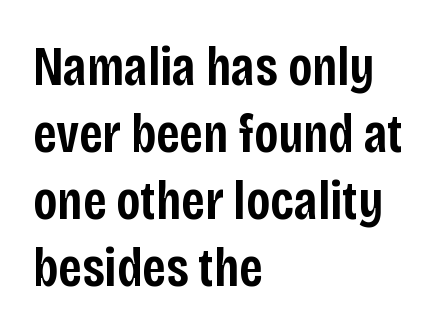
The image shows 55 px semibold, condensed sans-serif type, upright; set left-aligned, line spacing 1.22x, normal letter spacing, not underlined; low stroke contrast and a large x-height.
